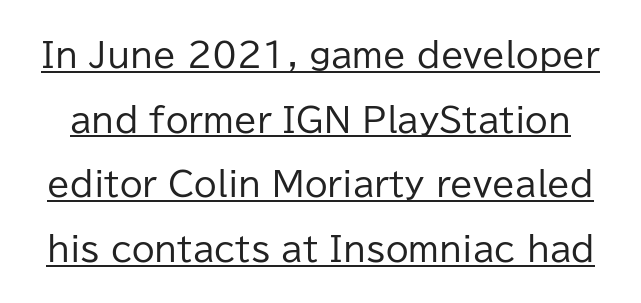
{"serif": "no", "italic": "no", "bold": "no", "weight": "regular", "width": "normal", "stroke_contrast": "low", "x_height": "medium", "monospaced": "no", "underline": "yes", "line_spacing": "loose", "line_spacing_ratio": 1.96, "letter_spacing": "normal", "letter_spacing_em": 0.0, "glyph_px": 33}
